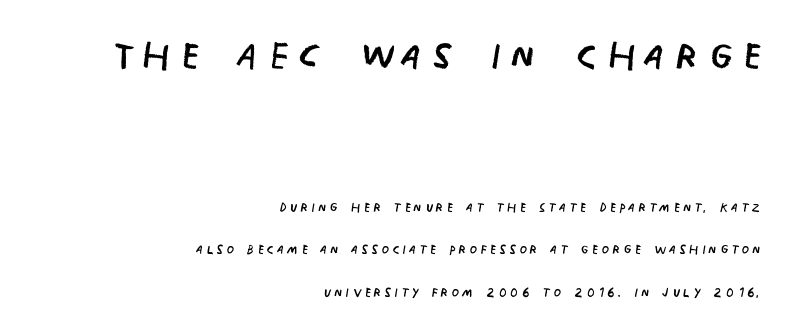
Stems here are at most as thick as an everyday book face. The letters advance in unequal steps, a hallmark of proportional type. Teacher's note: observe the even right margin — that is flush-right alignment.
